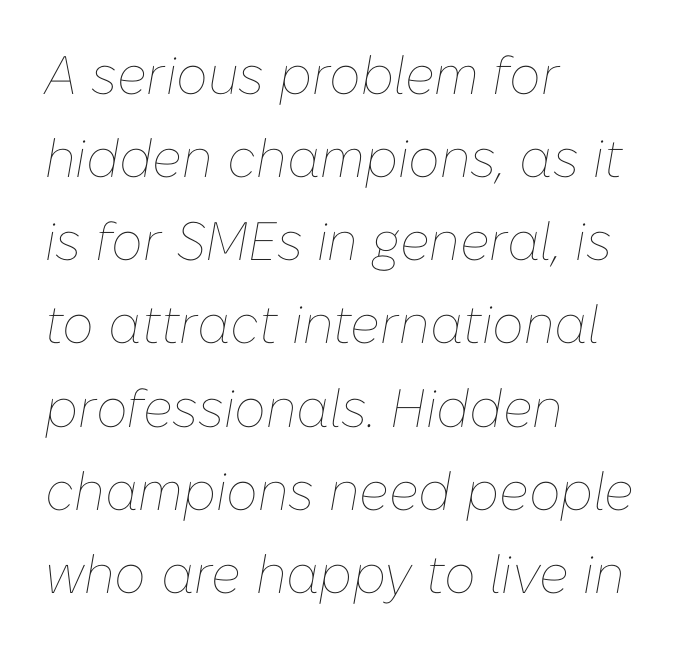
The image shows 54 px thin type, italic (leaning right); set left-aligned, normal line spacing (1.54x), normal letter spacing, not underlined; low stroke contrast and a medium x-height.
